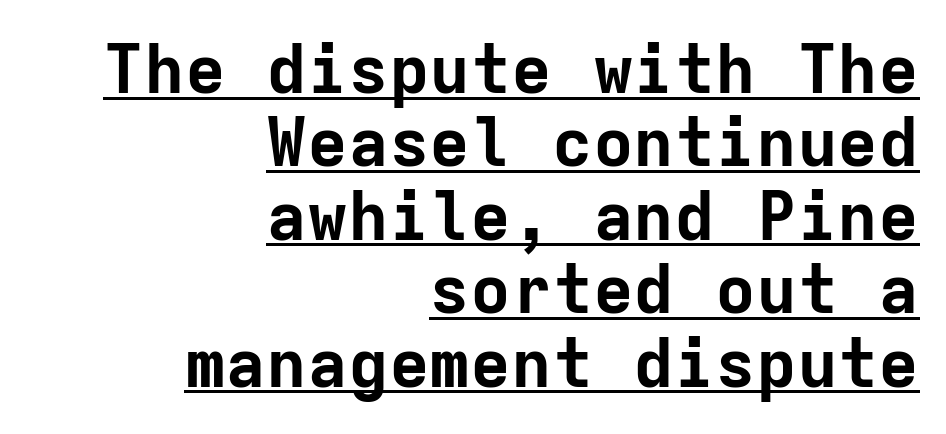
Nope, not italic — everything's standing straight. This block would grow much taller if given ordinary leading; it's compressed now. Glance below the letters and you will spot a drawn line. The passage shown is typed in a monospace face where columns stay perfectly aligned.
